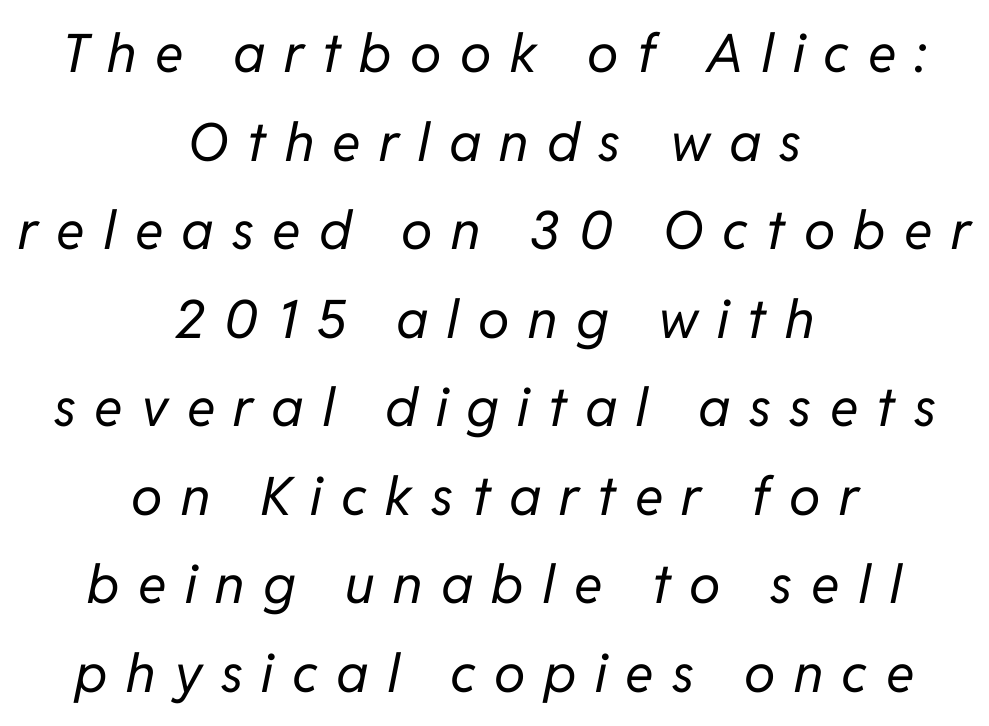
This sample has the flowing, uneven cadence of proportional lettering. The passage shown leans; its letterforms are oblique. Bare-footed words on every line. The font is comparable to plain body text, perhaps lighter.
